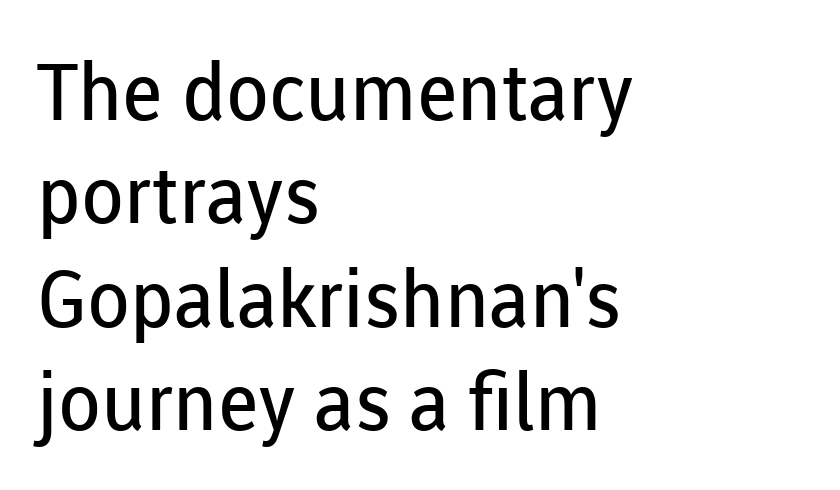
No extra tracking has been applied to these lines. Is there any slant? The stems are plumb. This rendering features lettering with no underline. Horizontal alignment here is leftward, the default for most running prose. What kind of face is this? One without serifs — a sans. The typeface has the unassuming heft of standard copy or less.
